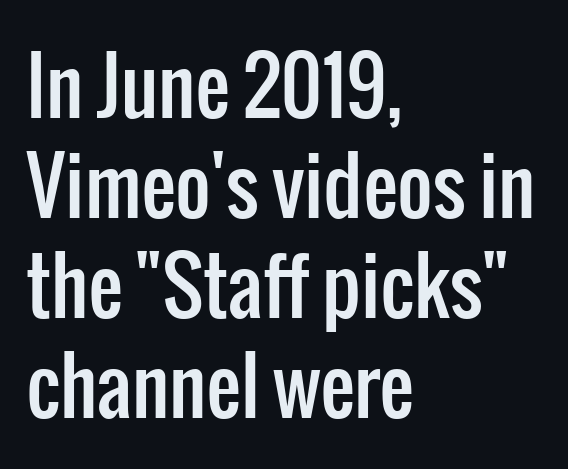
The image shows 77 px condensed sans-serif type, upright; set left-aligned, normal line spacing (1.3x), normal letter spacing, not underlined; low stroke contrast and a medium x-height.
